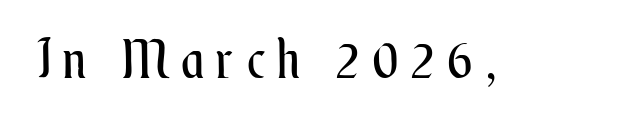
The image shows 54 px regular-weight, condensed type, upright; set unusually wide letter spacing (+0.23 em), not underlined; medium stroke contrast and a small x-height.
